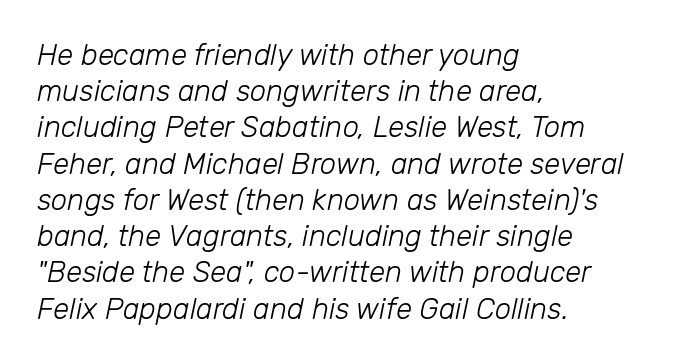
This reads as an unemphasized weight, regular at the heaviest. The rendering anchors every line to the left-hand side. The space between consecutive lines is moderate. Italic? Definitely — the glyphs are oblique.
